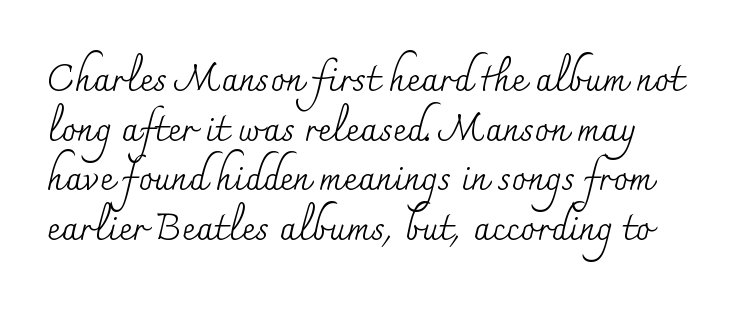
Heft: none added — not bold. Beneath every word, the page is bare. One glance says typical: line gaps are just what's usual. I'd call this a serif setting — the letters wear small feet.
